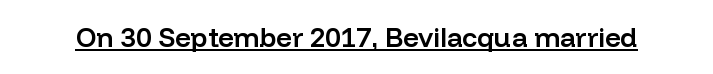
The gaps between neighbouring characters are ordinary and unremarkable. Summary of weight: moderately heavy, a semibold. The glyphs are accompanied by a horizontal stroke just below them. Ascenders rise straight up at ninety degrees.
